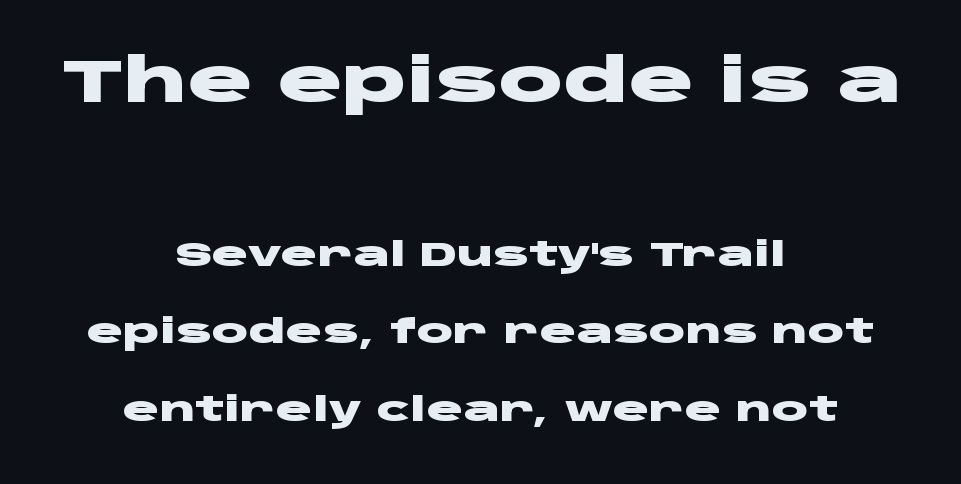
Q: Is the text bold? A: Yes.
Q: Is the text italic (slanted)? A: No, it is upright.
Q: Is the typeface a serif or a sans-serif typeface? A: Sans-serif.
Q: Is the text underlined? A: No.
Q: How is the paragraph aligned? A: Centered.
Q: Is the spacing between letters normal or unusually wide? A: Normal.
Q: Is the spacing between lines tight, normal or loose? A: Loose.
Q: Which block of text is set in a larger size, the first (top) or the second (bottom)? A: The first (top) one.
Q: Width (condensed, normal, or wide)? A: Wide.
Q: Stroke contrast? A: Low.
Q: x-height? A: Large.
Q: Monospaced? A: No.
